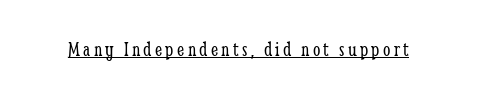
No extra ink here — the face is not bold. The rendered words wear a rule along their underside. Quick note: not italic, upright.
